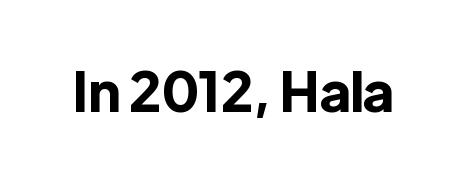
The image shows 55 px bold sans-serif type, upright; set normal letter spacing, not underlined; a medium x-height.
